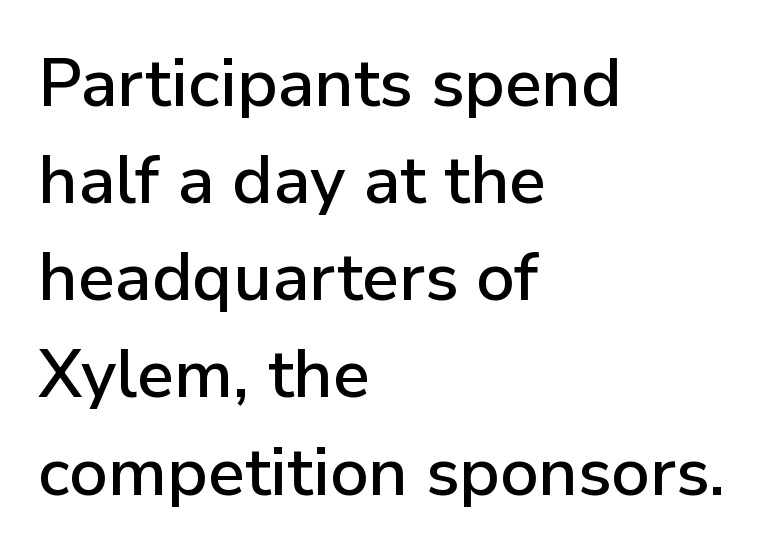
The image shows 67 px sans-serif type, upright; set left-aligned, normal line spacing (1.45x), normal letter spacing, not underlined; low stroke contrast and a medium x-height.
